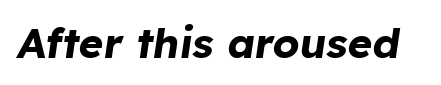
The image shows 42 px bold type, italic (leaning right); set normal letter spacing, not underlined; low stroke contrast and a medium x-height.
